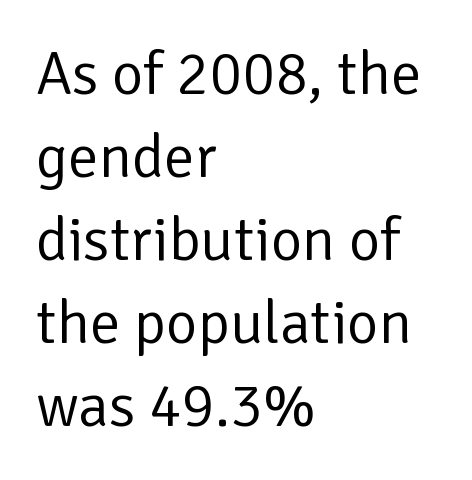
The passage shown has conventional tracking throughout. Vertical spacing — default. The axis of the letterforms is exactly vertical. Quick note: underline off. These lines are composed in type without serifs. The rag falls on the right side of this text block.
